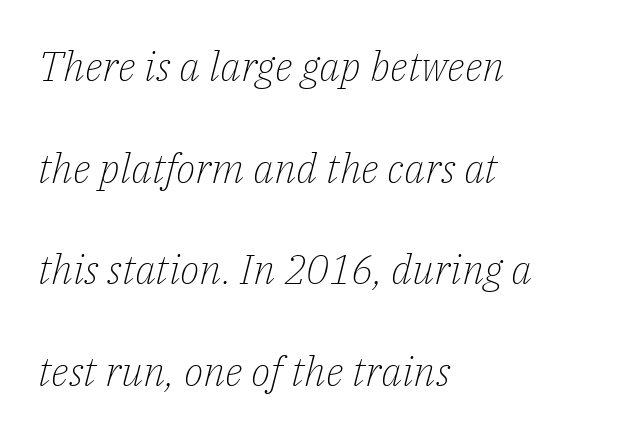
The image shows 41 px light serif type, italic (leaning right); set left-aligned, loose line spacing (2.48x), normal letter spacing, not underlined; low stroke contrast and a medium x-height.
